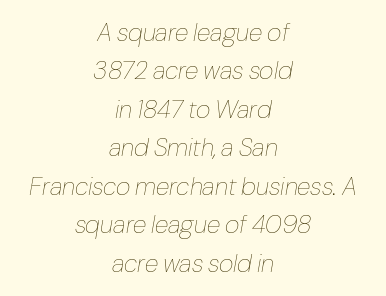
{"italic": "yes", "lean": "right", "slant_degrees": 10, "bold": "no", "underline": "no", "align": "center", "line_spacing": "normal", "line_spacing_ratio": 1.54, "letter_spacing": "normal", "letter_spacing_em": 0.0, "glyph_px": 25}
